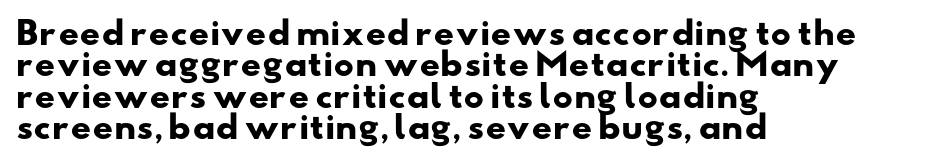
Caption: bold face, heavy strokes. You could not count columns in this text — the font is proportionally spaced. Has an underline been added? It has not. The letters carry no serifs — their stems end cleanly without finishing strokes.
